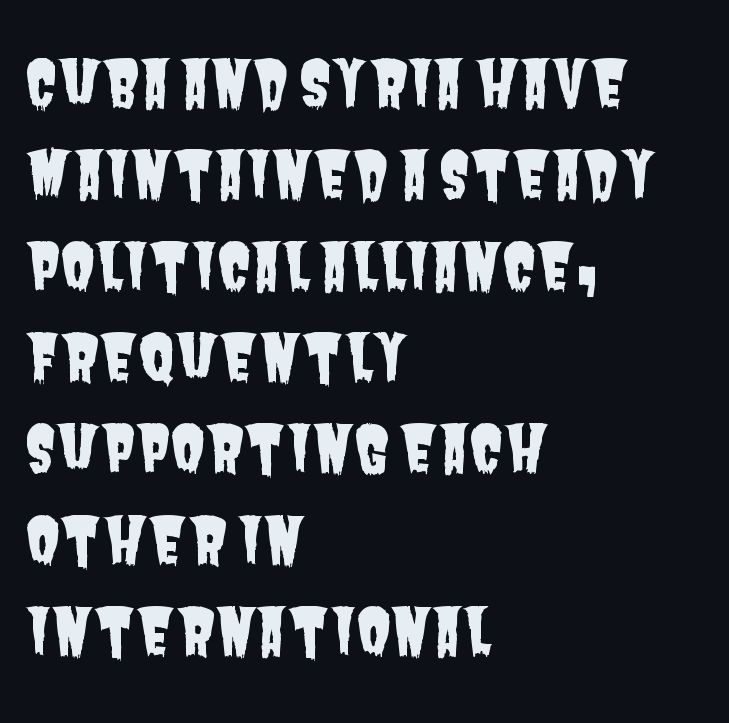
Q: Is the typeface a serif or a sans-serif typeface? A: Sans-serif.
Q: Is the text underlined? A: No.
Q: How is the paragraph aligned? A: Left-aligned.
Q: Is the spacing between letters normal or unusually wide? A: Normal.
Q: Is the spacing between lines tight, normal or loose? A: Normal.
Q: Width (condensed, normal, or wide)? A: Condensed.
Q: Stroke contrast? A: Low.
Q: x-height? A: Large.
Q: Monospaced? A: No.
